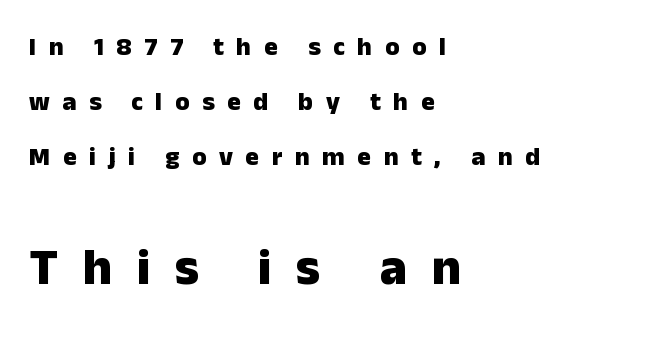
Regarding leading, the lines here are spaced well apart. Designer's note — italics off, roman on. Line beginnings align vertically; line endings do not. The block sitting lower on the canvas is the one with enlarged characters. Letterform terminals end flat and unadorned throughout the passage.
